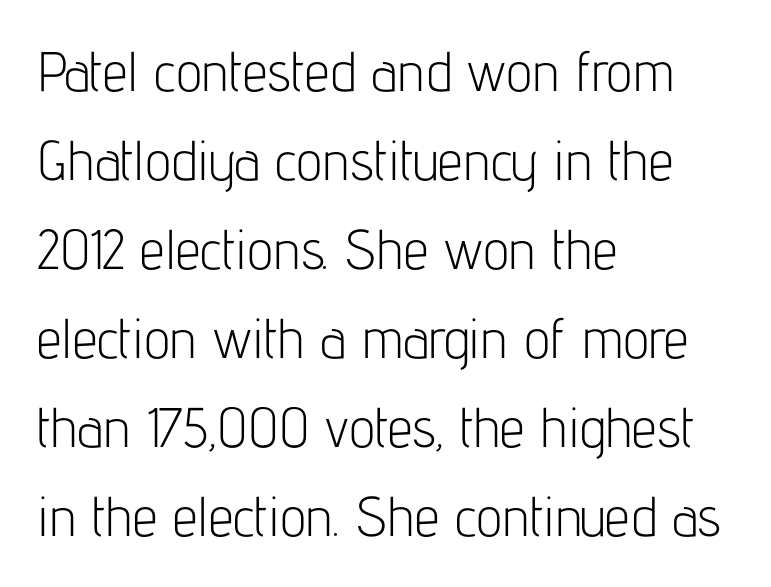
The image shows 56 px light, condensed sans-serif type, upright; set left-aligned, normal line spacing (1.59x), normal letter spacing, not underlined; low stroke contrast and a medium x-height.
